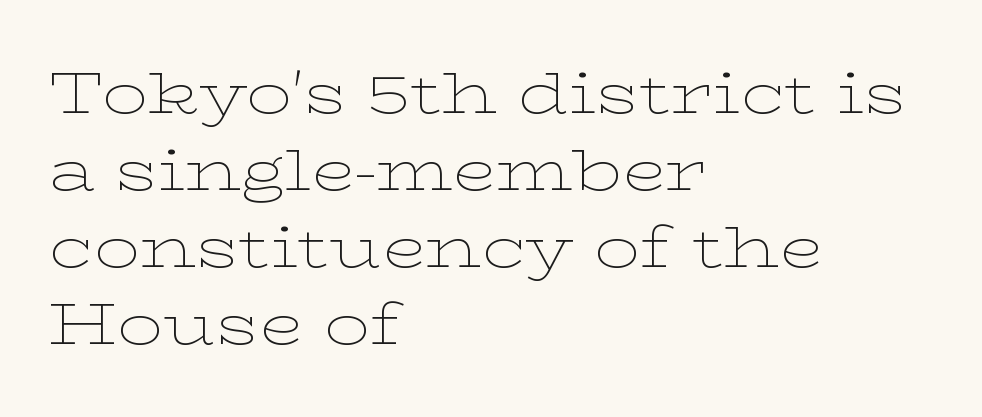
The image shows 57 px thin, wide serif type, upright; set left-aligned, normal line spacing (1.35x), normal letter spacing, not underlined; low stroke contrast and a medium x-height.
